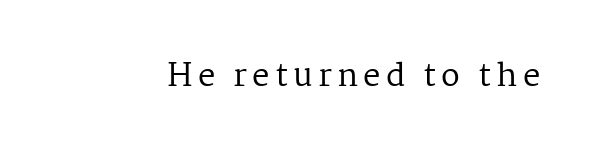
{"serif": "yes", "italic": "no", "bold": "no", "weight": "regular", "width": "normal", "stroke_contrast": "medium", "x_height": "medium", "monospaced": "no", "underline": "no", "glyph_px": 31}
